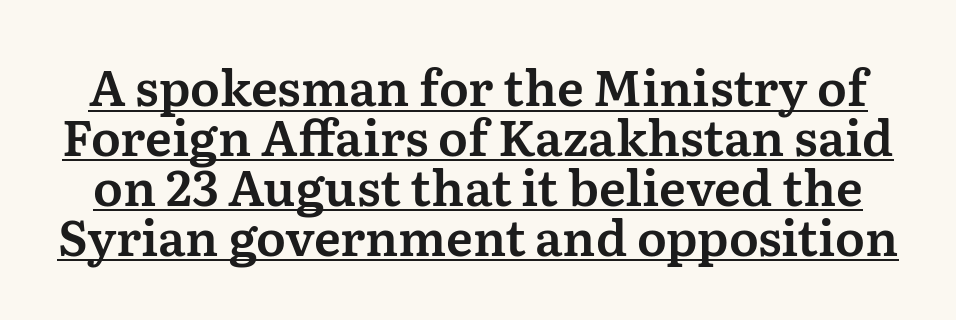
The image shows 49 px serif type, upright; set tight line spacing (1.02x), normal letter spacing, underlined; medium stroke contrast and a medium x-height.
